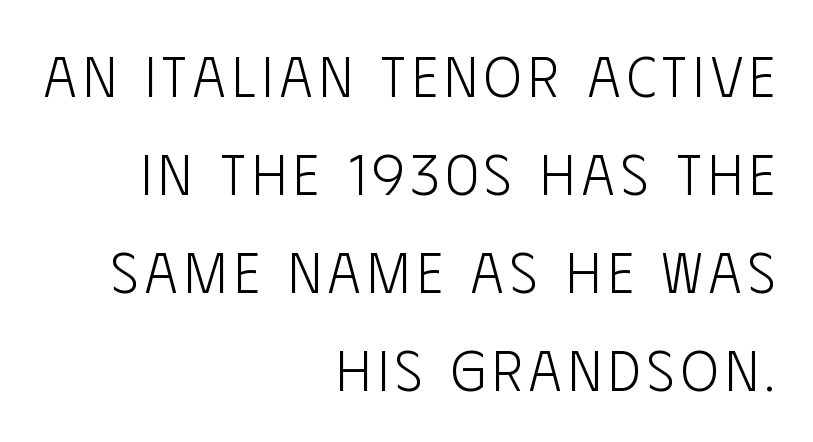
Q: Is the text bold? A: No.
Q: Is the text italic (slanted)? A: No, it is upright.
Q: Is the typeface a serif or a sans-serif typeface? A: Sans-serif.
Q: Is the text underlined? A: No.
Q: How is the paragraph aligned? A: Right-aligned.
Q: Width (condensed, normal, or wide)? A: Condensed.
Q: Stroke contrast? A: Low.
Q: x-height? A: Large.
Q: Monospaced? A: No.
